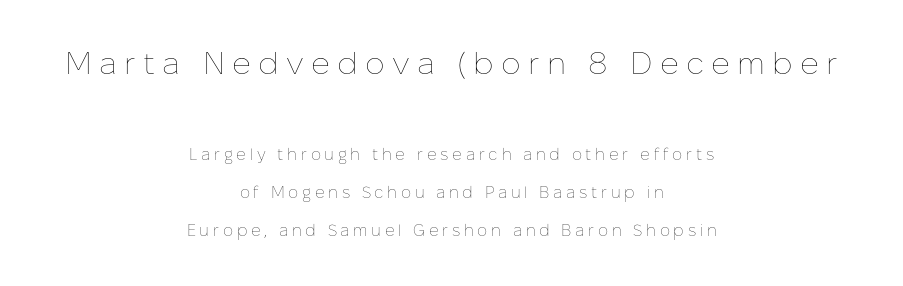
Visually, the top section dominates because its glyphs are scaled up. The rag falls on both sides of this text block equally. Spacing verdict: proportional, widths tailored to each character. Vertical spacing — loose.
